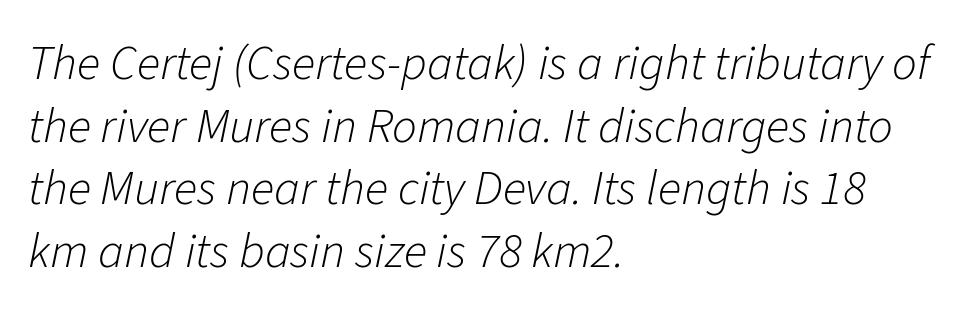
Q: Is the text bold? A: No.
Q: Is the text italic (slanted)? A: Yes, it leans right by about 11 degrees.
Q: Is the text underlined? A: No.
Q: How is the paragraph aligned? A: Left-aligned.
Q: Is the spacing between letters normal or unusually wide? A: Normal.
Q: Is the spacing between lines tight, normal or loose? A: Normal.
Q: Width (condensed, normal, or wide)? A: Normal.
Q: Stroke contrast? A: Low.
Q: x-height? A: Medium.
Q: Monospaced? A: No.
